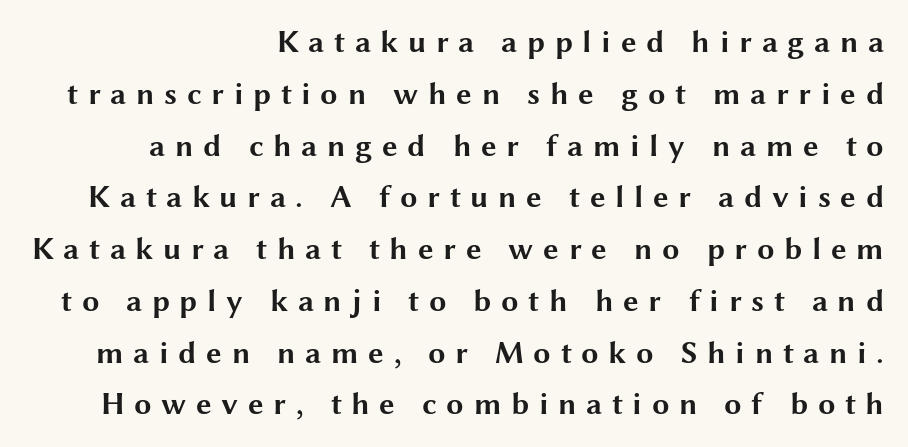
{"serif": "no", "italic": "no", "bold": "yes", "weight": "bold", "width": "wide", "stroke_contrast": "medium", "x_height": "medium", "monospaced": "no", "underline": "no", "align": "right", "line_spacing": "normal", "line_spacing_ratio": 1.67, "letter_spacing": "wide", "letter_spacing_em": 0.31, "glyph_px": 31}
